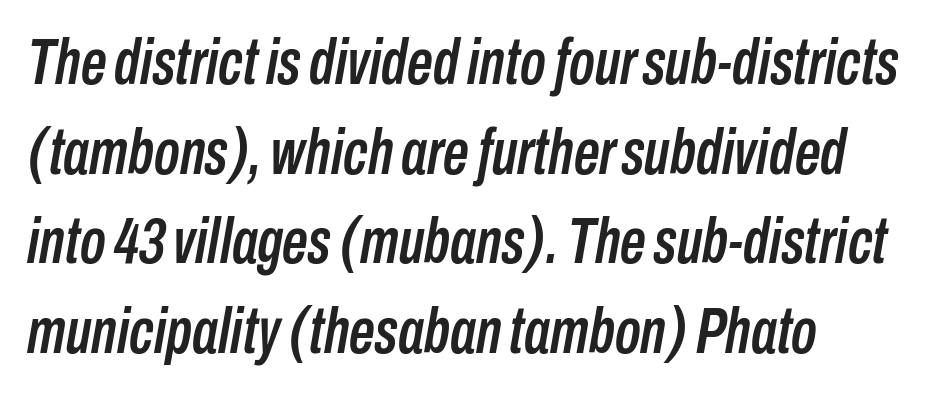
Q: Is the text italic (slanted)? A: Yes, it leans right by about 10 degrees.
Q: Is the text underlined? A: No.
Q: How is the paragraph aligned? A: Left-aligned.
Q: Is the spacing between letters normal or unusually wide? A: Normal.
Q: Is the spacing between lines tight, normal or loose? A: Normal.
Q: Width (condensed, normal, or wide)? A: Condensed.
Q: Stroke contrast? A: Low.
Q: x-height? A: Medium.
Q: Monospaced? A: No.
